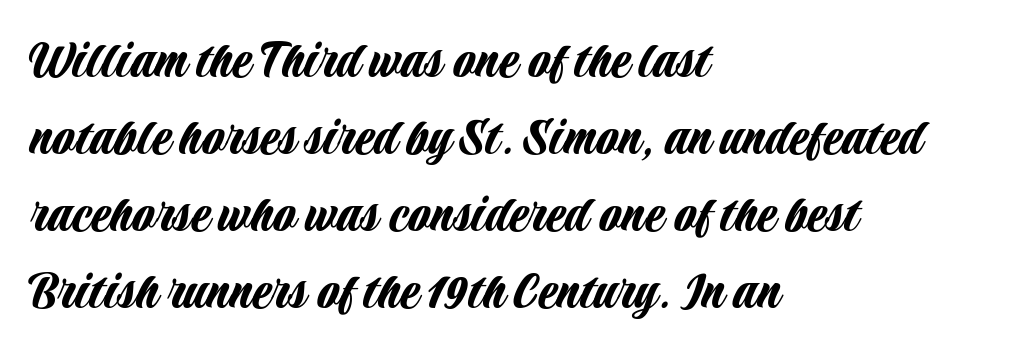
Q: Is the text italic (slanted)? A: Yes.
Q: Is the typeface a serif or a sans-serif typeface? A: Sans-serif.
Q: Is the text underlined? A: No.
Q: How is the paragraph aligned? A: Left-aligned.
Q: Is the spacing between letters normal or unusually wide? A: Normal.
Q: Is the spacing between lines tight, normal or loose? A: Normal.
Q: Width (condensed, normal, or wide)? A: Condensed.
Q: Stroke contrast? A: Low.
Q: x-height? A: Large.
Q: Monospaced? A: No.
